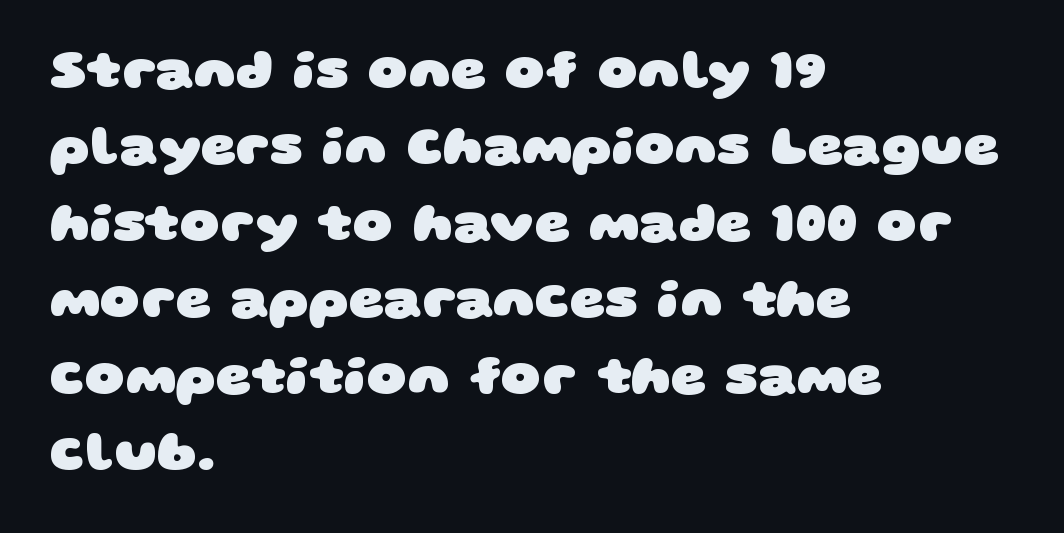
Is the type bold? Yes — the strokes are clearly thick and heavy. Here the designer chose a conventional face with non-uniform glyph widths. Regarding leading, the lines here are spaced in the standard way. One-word summary of the alignment: left.
